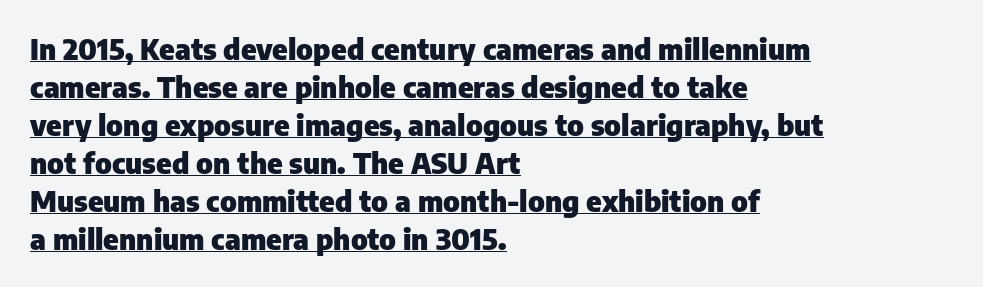
The image shows 29 px heavy sans-serif type, upright; set left-aligned, normal line spacing (1.31x), normal letter spacing, underlined; low stroke contrast and a medium x-height.
